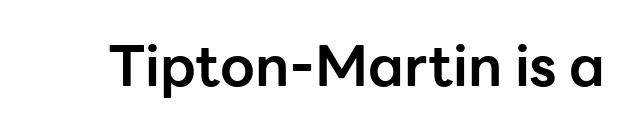
The image shows 56 px bold sans-serif type, upright; set normal letter spacing, not underlined; low stroke contrast and a medium x-height.
